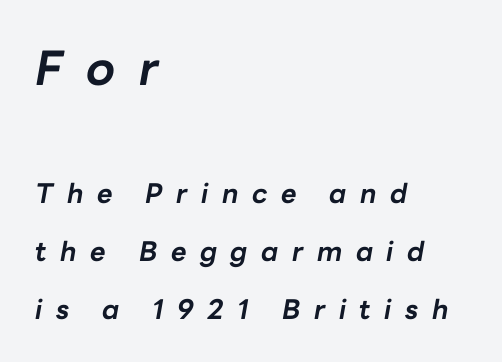
{"italic": "yes", "lean": "right", "slant_degrees": 10, "bold": "yes", "weight": "bold", "width": "normal", "stroke_contrast": "low", "x_height": "medium", "monospaced": "no", "underline": "no", "align": "left", "line_spacing": "loose", "line_spacing_ratio": 2.15, "letter_spacing": "wide", "letter_spacing_em": 0.5, "larger_block": "first", "size_ratio": 1.74, "glyph_px": 47}
